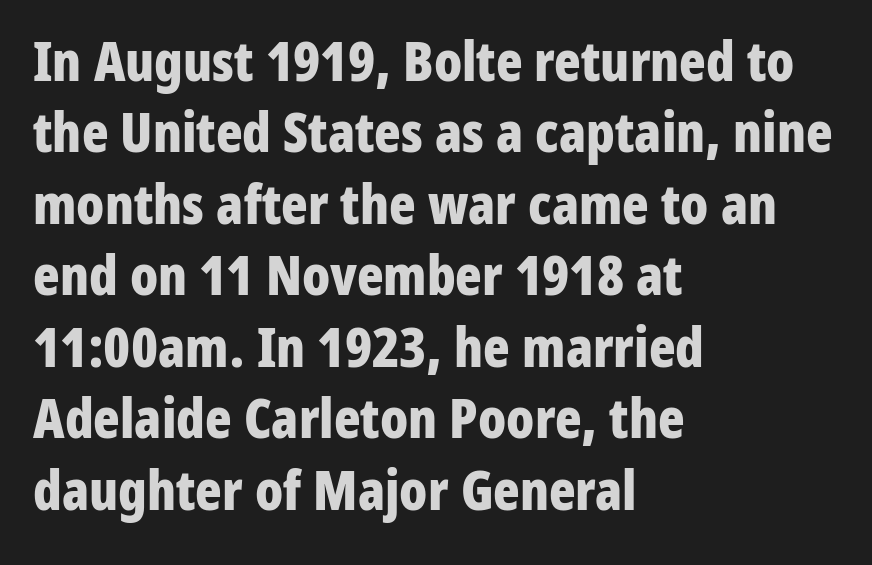
{"serif": "no", "italic": "no", "bold": "yes", "weight": "bold", "width": "condensed", "stroke_contrast": "low", "x_height": "medium", "monospaced": "no", "underline": "no", "align": "left", "line_spacing": "normal", "line_spacing_ratio": 1.3, "letter_spacing": "normal", "letter_spacing_em": 0.0, "glyph_px": 55}
